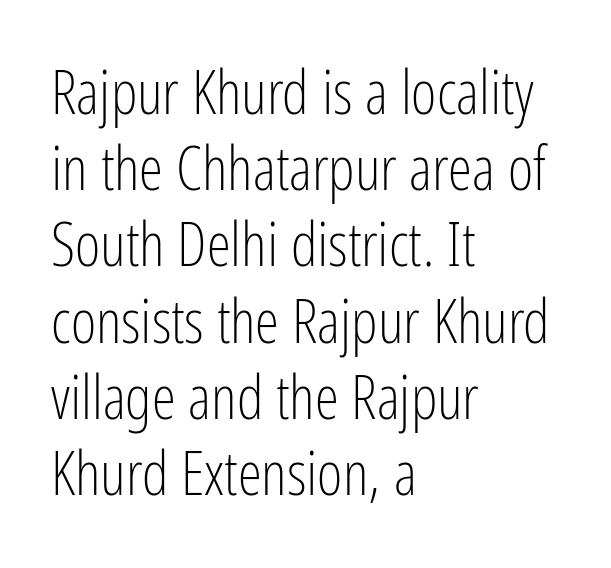
{"serif": "no", "italic": "no", "bold": "no", "weight": "light", "width": "condensed", "stroke_contrast": "low", "x_height": "medium", "monospaced": "no", "underline": "no", "align": "left", "line_spacing": "normal", "line_spacing_ratio": 1.25, "letter_spacing": "normal", "letter_spacing_em": 0.0, "glyph_px": 61}
